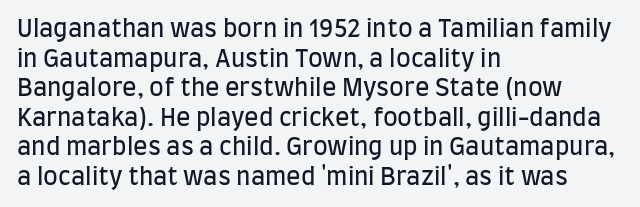
The image shows 24 px text type, upright; set left-aligned, line spacing 1.23x, normal letter spacing, not underlined.
